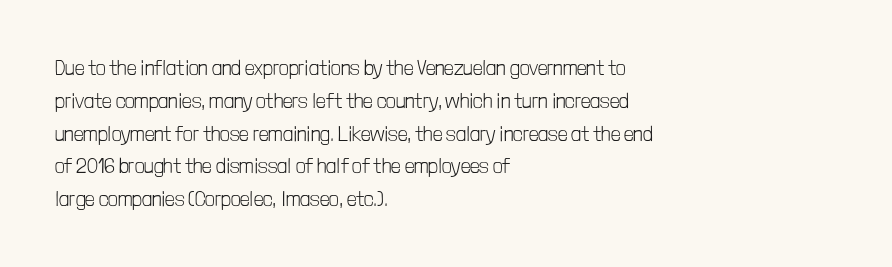
Upright lettering throughout. The rows are spaced the way most documents space them. These lines stack with their left ends in a neat column. The space beneath each line is pristine and unruled. This sample uses plain, unmodified letter spacing. Stem width sits at or under what a default text font uses.
